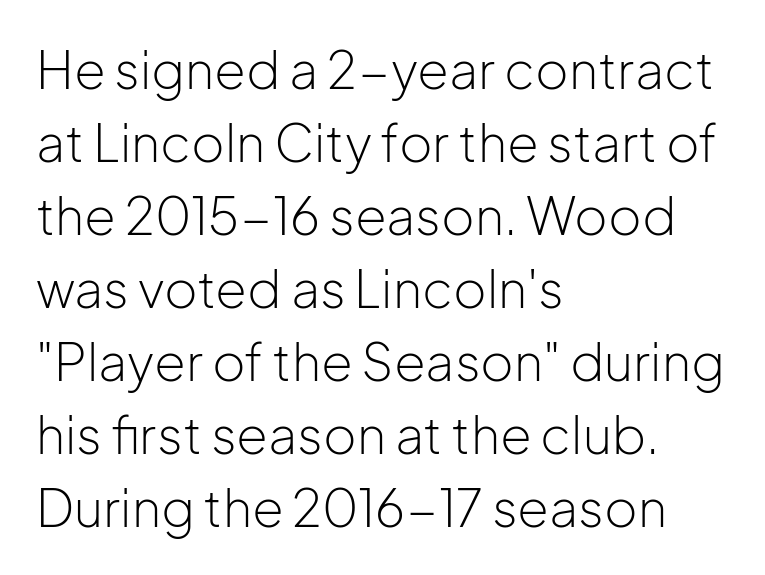
The image shows 51 px light sans-serif type, upright; set left-aligned, normal line spacing (1.43x), normal letter spacing, not underlined; low stroke contrast and a medium x-height.
